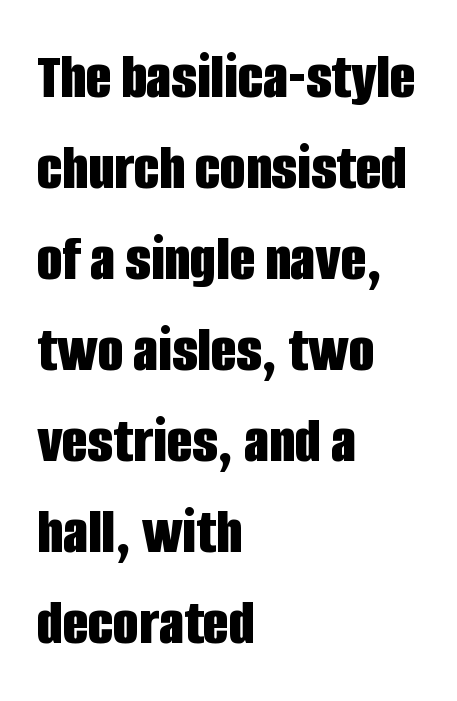
Layout note: lines flush left. A typesetter would call this proportional, since set widths differ per character. A typesetter would call this leading conventional body-copy spacing. No italicization has been applied; the sample stays upright. Is the letter spacing exaggerated? No — it looks like the ordinary default.
